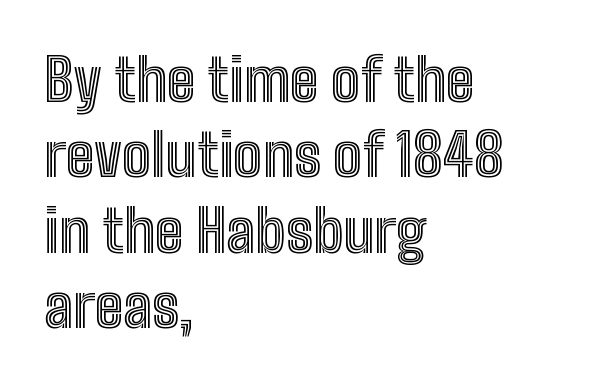
Q: Is the text italic (slanted)? A: No, it is upright.
Q: Is the text underlined? A: No.
Q: How is the paragraph aligned? A: Left-aligned.
Q: Is the spacing between letters normal or unusually wide? A: Normal.
Q: Is the spacing between lines tight, normal or loose? A: Normal.
Q: Width (condensed, normal, or wide)? A: Condensed.
Q: x-height? A: Medium.
Q: Monospaced? A: No.
